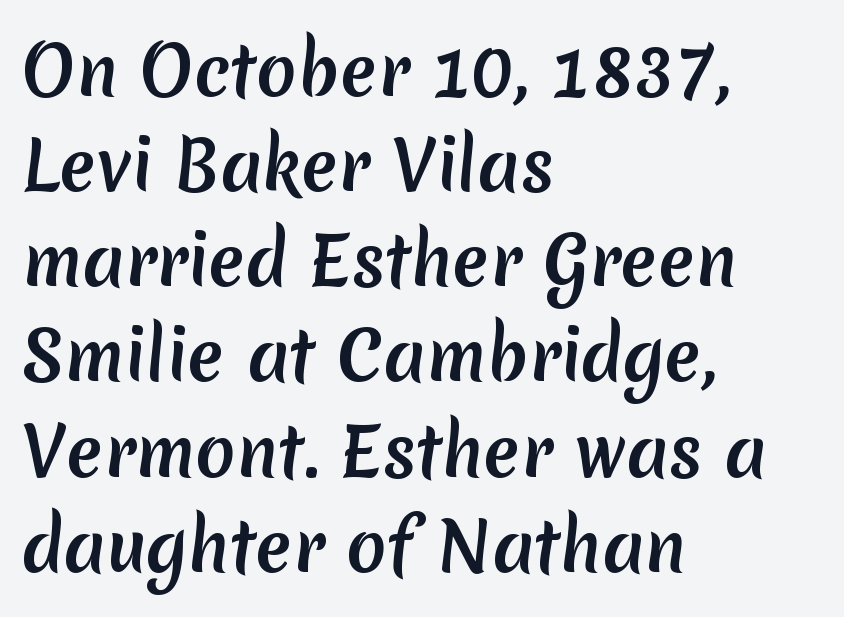
{"serif": "no", "width": "normal", "stroke_contrast": "medium", "x_height": "medium", "monospaced": "no", "underline": "no", "align": "left", "line_spacing": "normal", "line_spacing_ratio": 1.42, "letter_spacing": "normal", "letter_spacing_em": 0.0, "glyph_px": 67}
